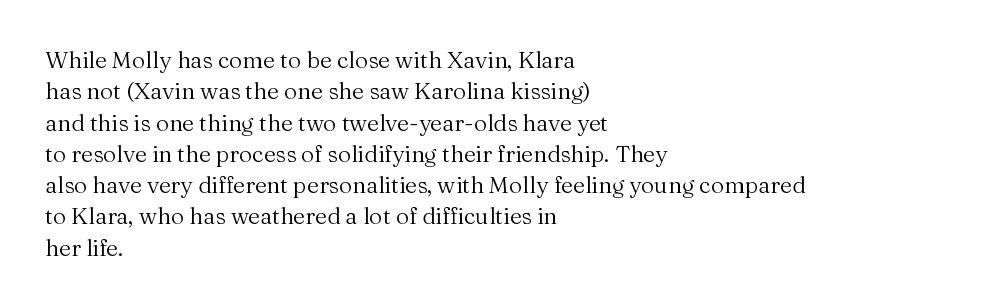
{"italic": "no", "bold": "no", "underline": "no", "align": "left", "line_spacing": "normal", "line_spacing_ratio": 1.36, "letter_spacing": "normal", "letter_spacing_em": 0.0, "glyph_px": 23}
